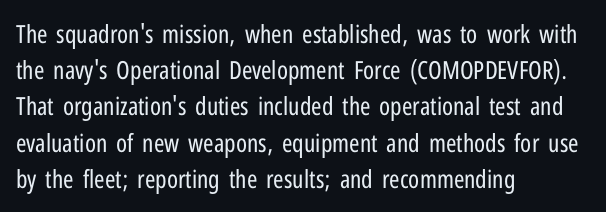
The image shows 25 px text type, upright; set left-aligned, normal line spacing (1.45x), normal letter spacing, not underlined.
